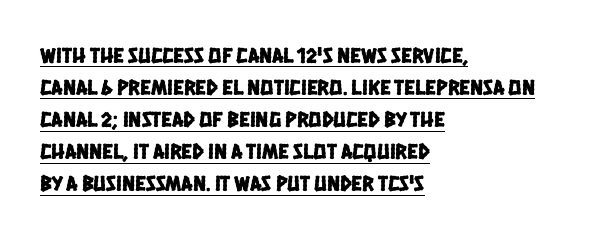
Between one letter and the next there's only the usual sliver of space. The lines are quadded left. The line-height multiplier appears to be the usual default. Every word sits above its own underline.
